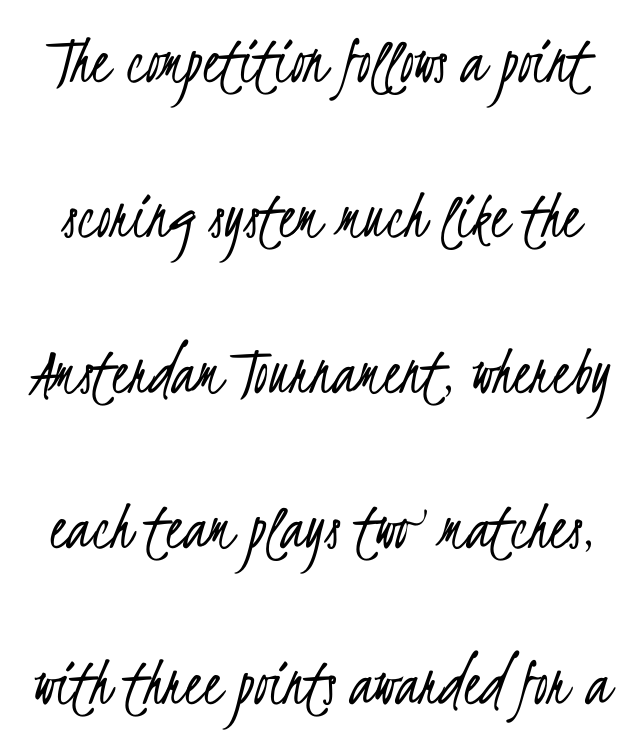
{"serif": "no", "bold": "no", "weight": "light", "width": "condensed", "stroke_contrast": "low", "x_height": "small", "monospaced": "no", "underline": "no", "line_spacing": "loose", "line_spacing_ratio": 2.22, "letter_spacing": "normal", "letter_spacing_em": 0.0, "glyph_px": 70}
